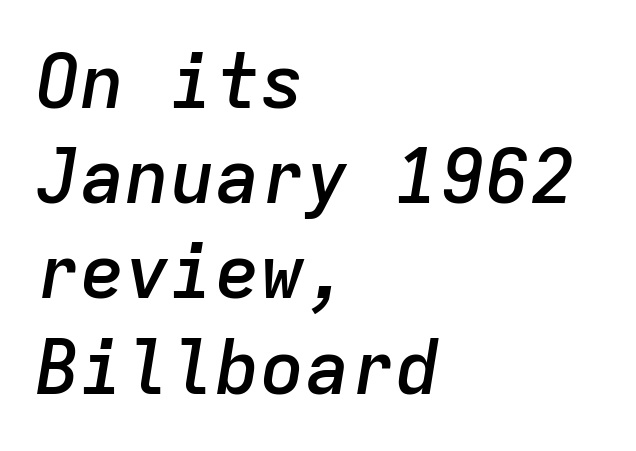
{"italic": "yes", "lean": "right", "slant_degrees": 9, "bold": "semi", "weight": "semibold", "width": "normal", "stroke_contrast": "low", "x_height": "medium", "monospaced": "yes", "underline": "no", "align": "left", "line_spacing": "normal", "line_spacing_ratio": 1.27, "letter_spacing": "normal", "letter_spacing_em": 0.0, "glyph_px": 75}
